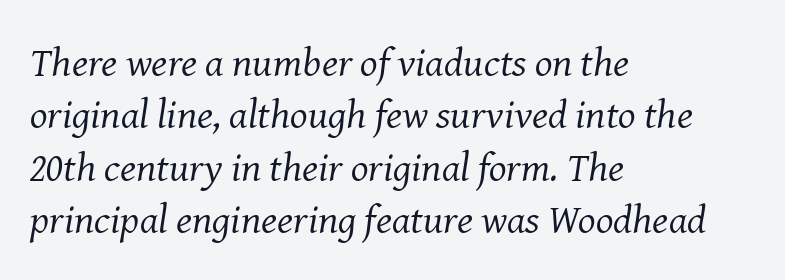
The image shows 41 px regular-weight serif type, italic (leaning right); set left-aligned, normal line spacing (1.28x), normal letter spacing, not underlined; medium stroke contrast and a medium x-height.
